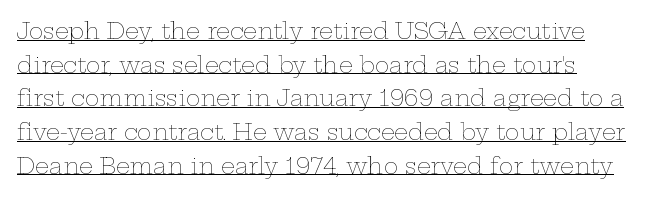
The image shows 22 px text type, upright; set normal line spacing (1.53x), normal letter spacing, underlined.
